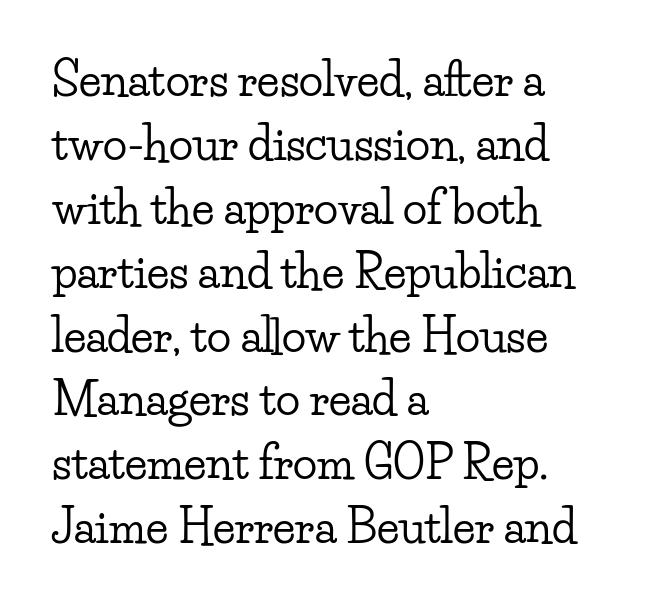
Q: Is the text italic (slanted)? A: No, it is upright.
Q: Is the typeface a serif or a sans-serif typeface? A: Serif.
Q: Is the text underlined? A: No.
Q: How is the paragraph aligned? A: Left-aligned.
Q: Is the spacing between letters normal or unusually wide? A: Normal.
Q: Is the spacing between lines tight, normal or loose? A: Normal.
Q: Width (condensed, normal, or wide)? A: Wide.
Q: Stroke contrast? A: Low.
Q: x-height? A: Small.
Q: Monospaced? A: No.
